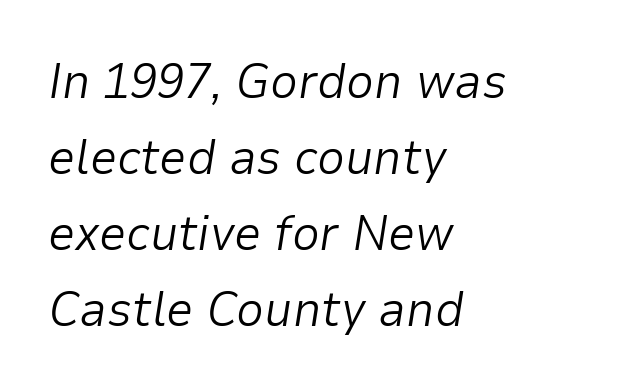
The image shows 49 px light type, italic (leaning right); set left-aligned, normal line spacing (1.55x), normal letter spacing, not underlined; low stroke contrast and a medium x-height.
